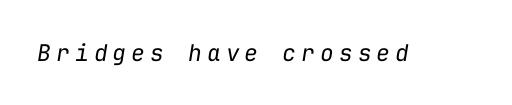
The image shows 23 px text type, italic (leaning right); set unusually wide letter spacing (+0.22 em), not underlined.
